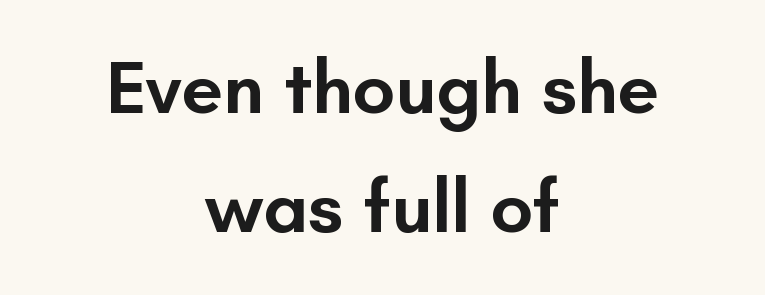
Q: Is the text bold? A: Semi-bold.
Q: Is the text italic (slanted)? A: No, it is upright.
Q: Is the typeface a serif or a sans-serif typeface? A: Sans-serif.
Q: Is the text underlined? A: No.
Q: How is the paragraph aligned? A: Centered.
Q: Is the spacing between letters normal or unusually wide? A: Normal.
Q: Is the spacing between lines tight, normal or loose? A: Normal.
Q: Width (condensed, normal, or wide)? A: Normal.
Q: Stroke contrast? A: Low.
Q: x-height? A: Small.
Q: Monospaced? A: No.
